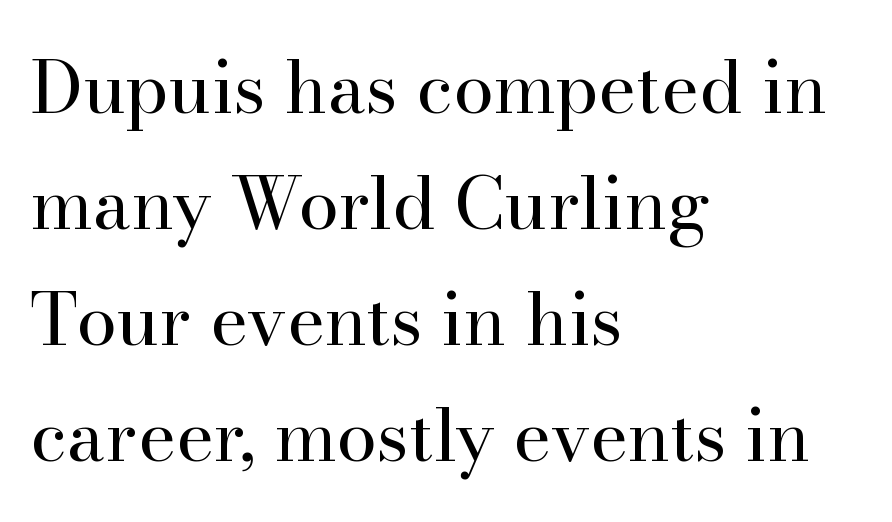
{"serif": "yes", "italic": "no", "bold": "no", "weight": "regular", "width": "normal", "stroke_contrast": "high", "x_height": "small", "monospaced": "no", "underline": "no", "align": "left", "line_spacing": "normal", "line_spacing_ratio": 1.59, "letter_spacing": "normal", "letter_spacing_em": 0.0, "glyph_px": 73}
